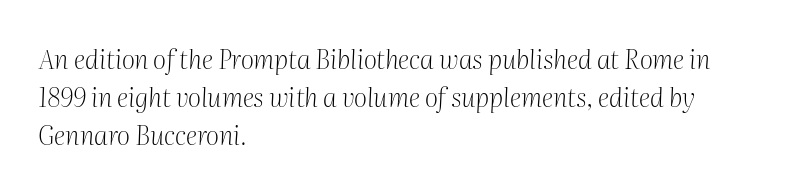
Normally led — the rows are evenly, conventionally spaced. Between one letter and the next there's only the usual sliver of space. Which margin do the lines hug? The left one — the right edge is uneven. Does the lettering tilt? It does — this is italic. Honestly, there is no underline to notice here at all. Nothing heavy about these letters — not bold at all.
